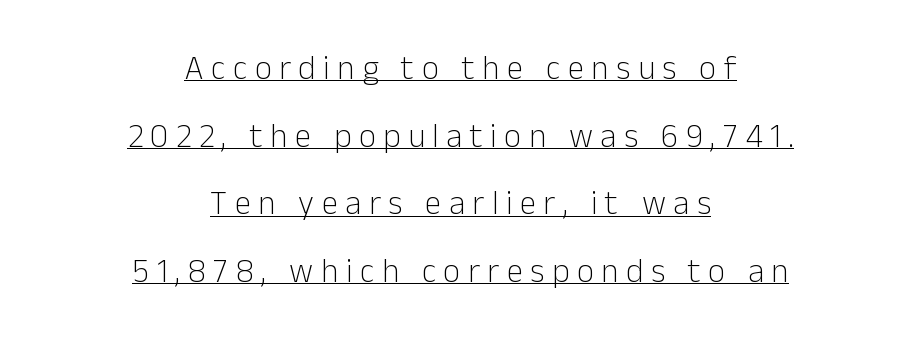
The image shows 33 px light sans-serif type, upright; set centered, loose line spacing (2.05x), unusually wide letter spacing (+0.23 em), underlined; low stroke contrast and a medium x-height.
